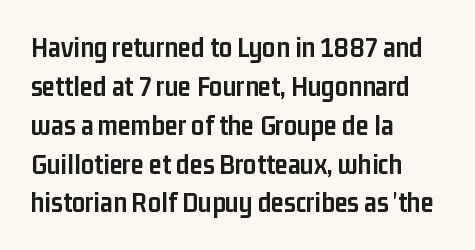
Q: Is the text bold? A: Yes.
Q: Is the text italic (slanted)? A: No, it is upright.
Q: Is the typeface a serif or a sans-serif typeface? A: Sans-serif.
Q: Is the text underlined? A: No.
Q: How is the paragraph aligned? A: Left-aligned.
Q: Is the spacing between letters normal or unusually wide? A: Normal.
Q: Is the spacing between lines tight, normal or loose? A: Normal.
Q: Width (condensed, normal, or wide)? A: Condensed.
Q: Stroke contrast? A: Low.
Q: x-height? A: Medium.
Q: Monospaced? A: No.
